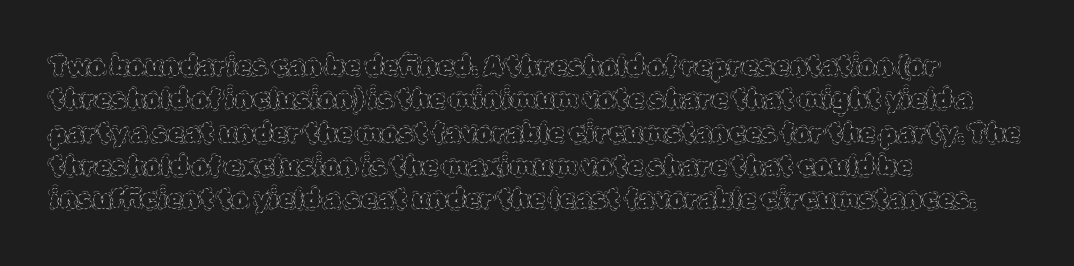
The image shows 26 px text type, upright; set left-aligned, normal line spacing (1.28x), normal letter spacing, not underlined.
